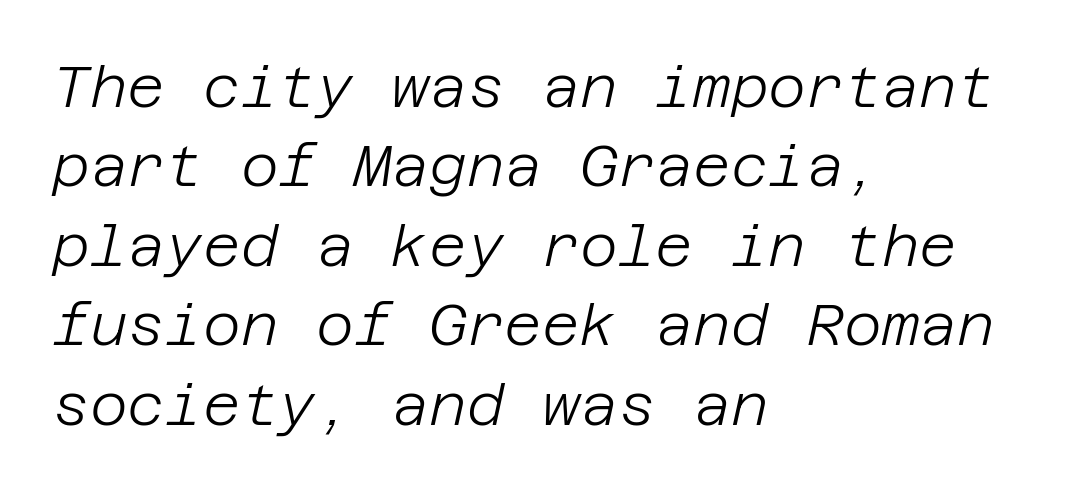
{"italic": "yes", "lean": "right", "slant_degrees": 12, "bold": "no", "weight": "light", "width": "normal", "stroke_contrast": "low", "x_height": "large", "underline": "no", "align": "left", "line_spacing": "normal", "line_spacing_ratio": 1.37, "letter_spacing": "normal", "letter_spacing_em": 0.0, "glyph_px": 58}
